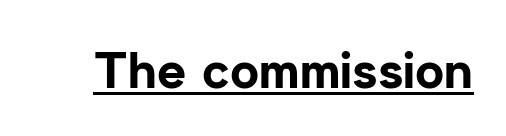
{"serif": "no", "italic": "no", "bold": "yes", "weight": "bold", "width": "normal", "stroke_contrast": "low", "x_height": "medium", "monospaced": "no", "underline": "yes", "letter_spacing": "normal", "letter_spacing_em": 0.0, "glyph_px": 50}
